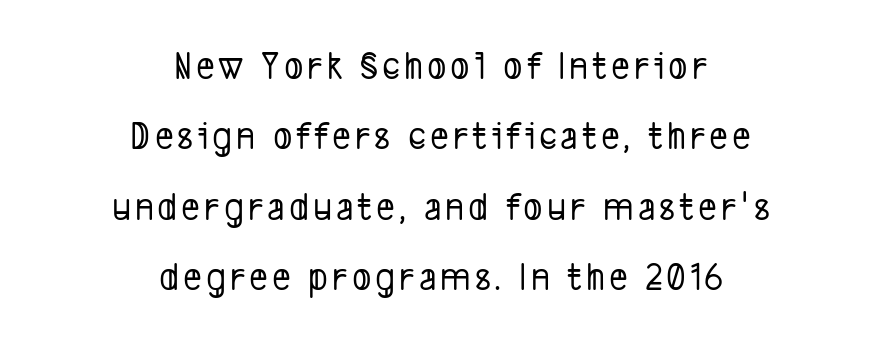
Do the characters align in a grid? No, the font is proportional. Casual observation: everything's sitting right in the middle. Descenders hang freely into open space. I'd call this a sans setting — the letters go barefoot.
